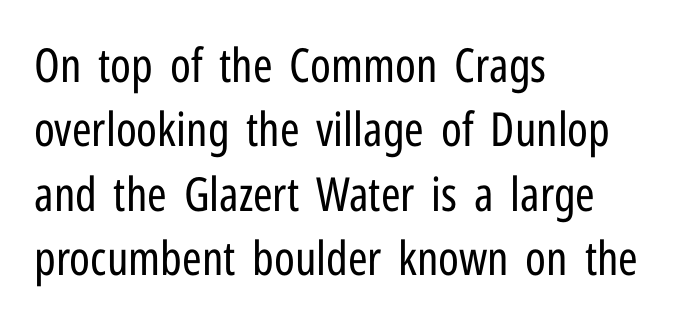
{"serif": "no", "italic": "no", "bold": "no", "weight": "regular", "width": "condensed", "stroke_contrast": "low", "x_height": "medium", "monospaced": "no", "underline": "no", "align": "left", "line_spacing": "normal", "line_spacing_ratio": 1.37, "letter_spacing": "normal", "letter_spacing_em": 0.0, "glyph_px": 47}
